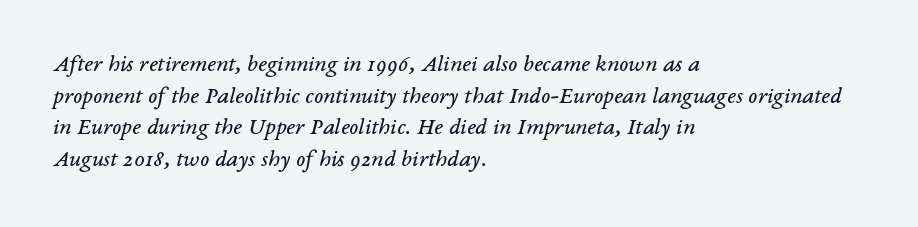
Q: Is the text bold? A: No.
Q: Is the text italic (slanted)? A: Yes, it leans right by about 14 degrees.
Q: Is the text underlined? A: No.
Q: How is the paragraph aligned? A: Left-aligned.
Q: Is the spacing between letters normal or unusually wide? A: Normal.
Q: Is the spacing between lines tight, normal or loose? A: Normal.
